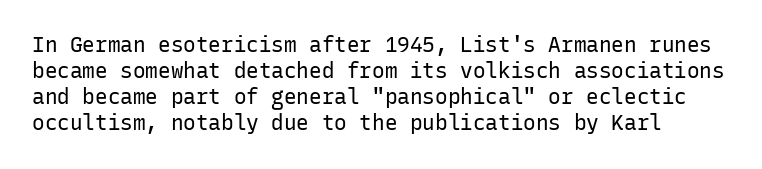
Descenders are the only things crossing below the line. A light-to-regular cut is what we see here. Between one letter and the next there's only the usual sliver of space. The lettering holds an erect, upright posture throughout.
